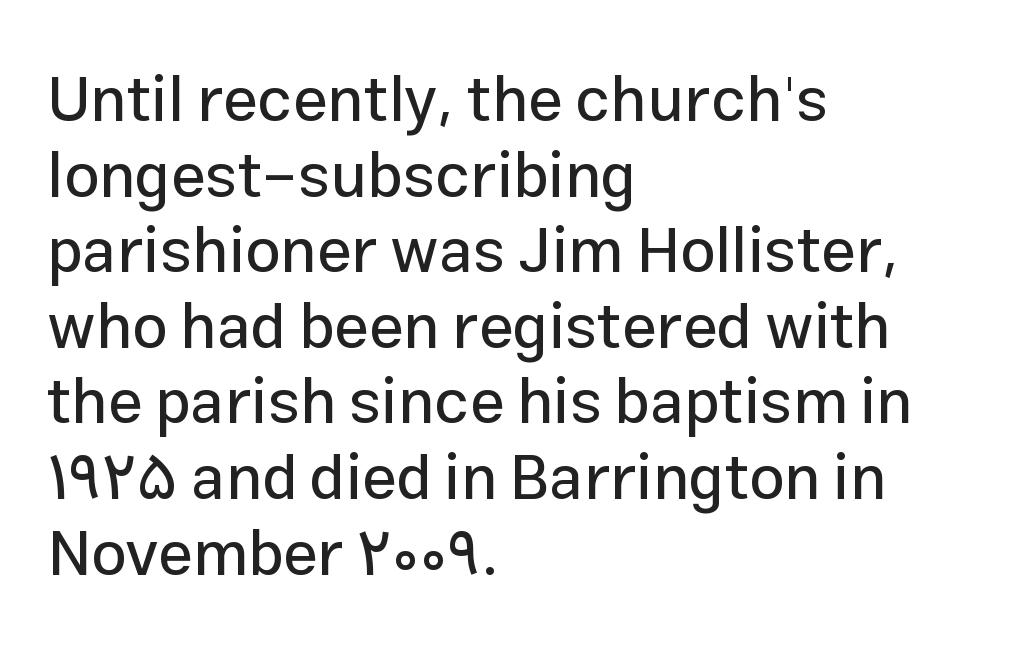
Notice how the stems are strictly vertical — no italics here. Has an underline been added? It has not. Varying glyph widths throughout — classic text-font behaviour. Line starts are locked; line ends wander. There is no visible air inserted between adjacent glyphs. The face used here is a sans, in the tradition of grotesques and geometrics.
